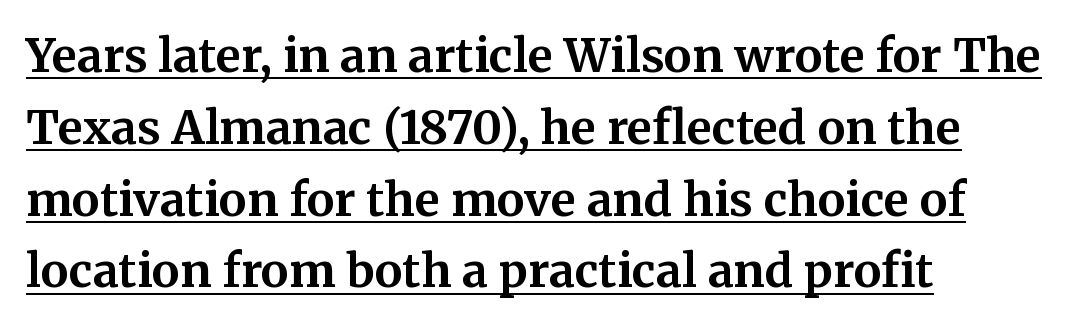
Q: Is the text bold? A: Yes.
Q: Is the text italic (slanted)? A: No, it is upright.
Q: Is the typeface a serif or a sans-serif typeface? A: Serif.
Q: Is the text underlined? A: Yes.
Q: How is the paragraph aligned? A: Left-aligned.
Q: Is the spacing between letters normal or unusually wide? A: Normal.
Q: Is the spacing between lines tight, normal or loose? A: Normal.
Q: Width (condensed, normal, or wide)? A: Normal.
Q: Stroke contrast? A: Medium.
Q: x-height? A: Medium.
Q: Monospaced? A: No.
